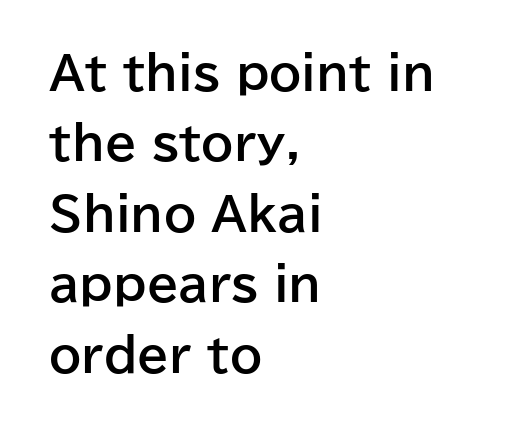
The image shows 46 px bold sans-serif type, upright; set left-aligned, normal line spacing (1.53x), normal letter spacing, not underlined; low stroke contrast and a medium x-height.
